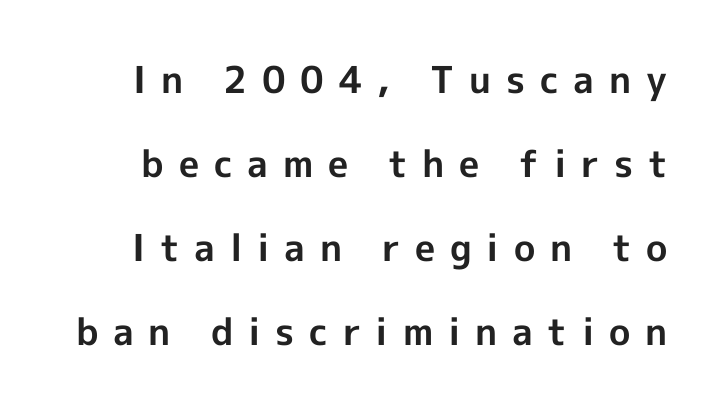
Proportional: the letters do not fall into vertical columns. Are there feet on the stems? There aren't — it's a sans. Notice how thick the strokes are: this is what a full bold looks like. Vertically, the passage feels expansive, rows floating well apart.
